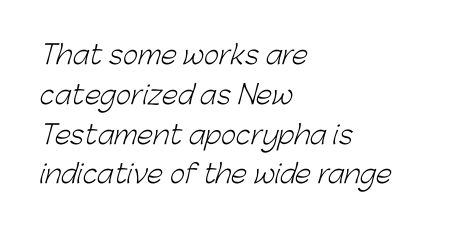
{"bold": "no", "underline": "no", "align": "left", "line_spacing": "normal", "line_spacing_ratio": 1.53, "letter_spacing": "normal", "letter_spacing_em": 0.0, "glyph_px": 26}
